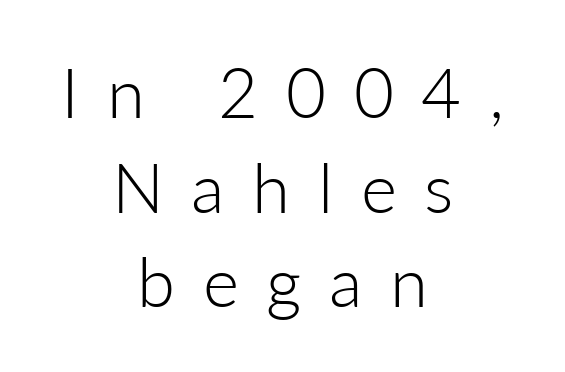
The rag falls on both sides of this text block equally. Font category for this specimen: sans-serif. What stands out about the letter spacing? Its width — letters are far apart. Summary of vertical rhythm: regular, with standard interline spacing.
